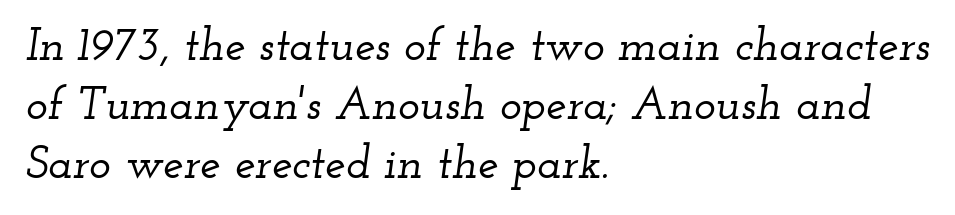
The image shows 46 px wide serif type, italic (leaning right); set left-aligned, normal line spacing (1.28x), normal letter spacing, not underlined; low stroke contrast and a small x-height.
